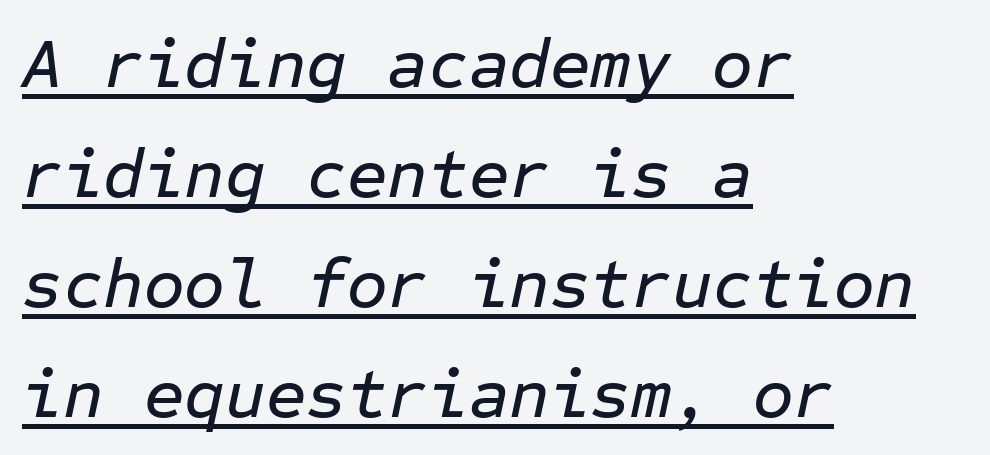
Think of a typewriter: that constant character pitch is what you see here. Is the block centered? No — it sits flush against the left margin. Reading down the column, the eye jumps a familiar distance to each next line. Somebody hit Ctrl+U on this one — the words are underlined.
